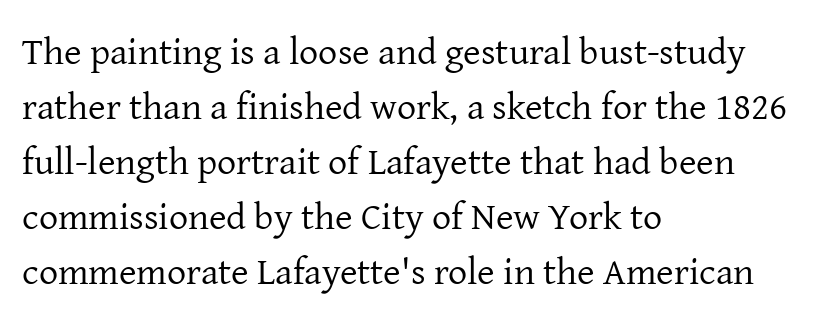
Q: Is the text bold? A: No.
Q: Is the text italic (slanted)? A: No, it is upright.
Q: Is the typeface a serif or a sans-serif typeface? A: Serif.
Q: Is the text underlined? A: No.
Q: How is the paragraph aligned? A: Left-aligned.
Q: Is the spacing between letters normal or unusually wide? A: Normal.
Q: Is the spacing between lines tight, normal or loose? A: Normal.
Q: Width (condensed, normal, or wide)? A: Normal.
Q: Stroke contrast? A: Low.
Q: x-height? A: Medium.
Q: Monospaced? A: No.
